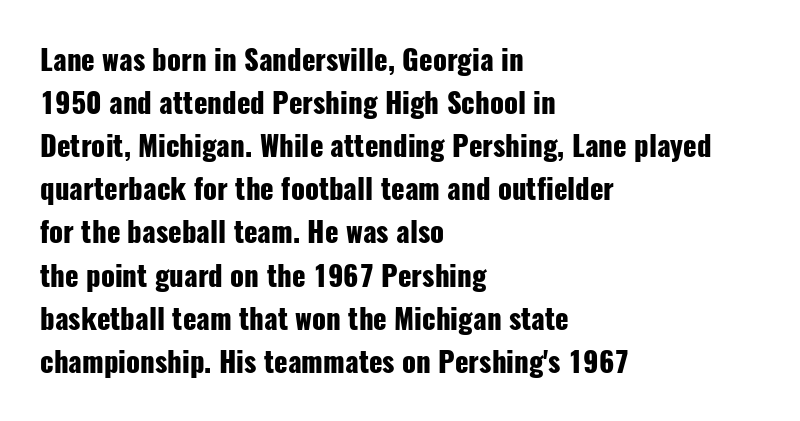
Clear beneath every line of the passage. One-word summary of the alignment: left. Classification — sans serif. A normal amount of white space separates one row of letters from the next. If you drew a line through each stem, it would be perfectly vertical. Each letter keeps its own natural width here, so spacing adapts to shape.
